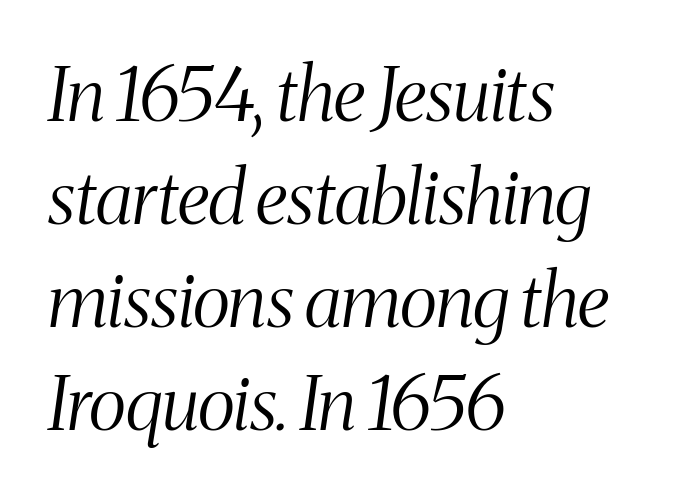
Just letters on the line, the space beneath them empty. Yep, that's italic — everything's leaning. Character widths vary here, with narrow letters taking less room than wide ones. If you measured baseline to baseline, you'd find a middling distance. Unbolded letterforms with no extra heft. Honestly, the letter spacing is just normal — you wouldn't notice it.
